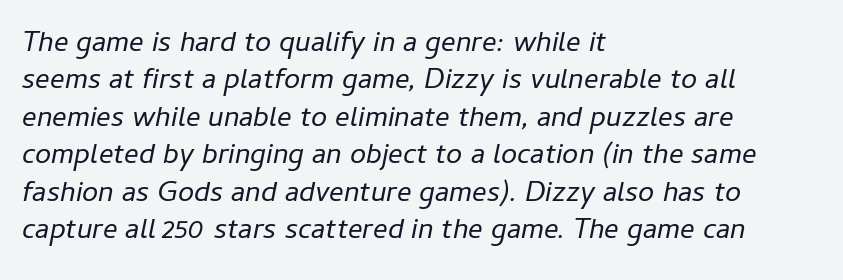
This reads as an unemphasized weight, regular at the heaviest. A typesetter would call this zero additional tracking. Line spacing here is normal. It's the slanting kind of type. The string is rendered with underlining switched off.
